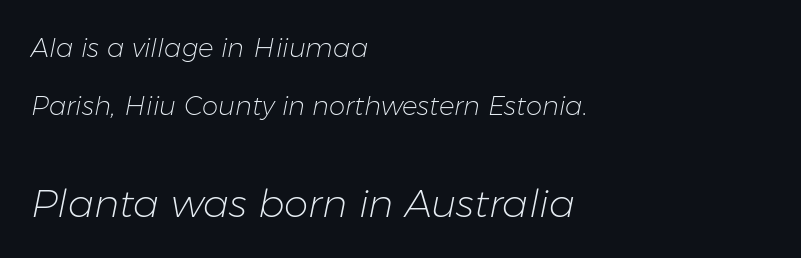
{"italic": "yes", "lean": "right", "slant_degrees": 11, "bold": "no", "weight": "light", "width": "normal", "stroke_contrast": "low", "x_height": "medium", "monospaced": "no", "underline": "no", "align": "left", "line_spacing": "loose", "line_spacing_ratio": 2.24, "letter_spacing": "normal", "letter_spacing_em": 0.0, "larger_block": "second", "size_ratio": 1.5, "glyph_px": 39}
